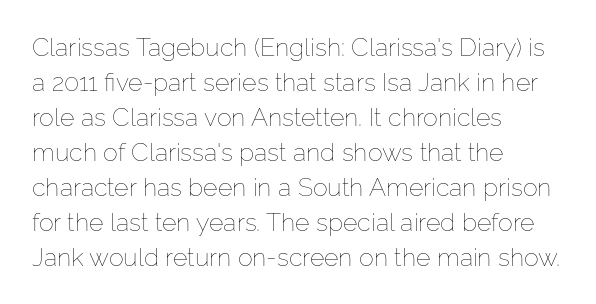
Nobody drew a line under any word here. The passage is arranged the way most books set body copy — flush left. Is the stroke heavy? The answer is a plain regular-or-lighter. Nobody touched the tracking dial on this one. A roman cut, with each character standing at attention. The space between consecutive lines is moderate.
